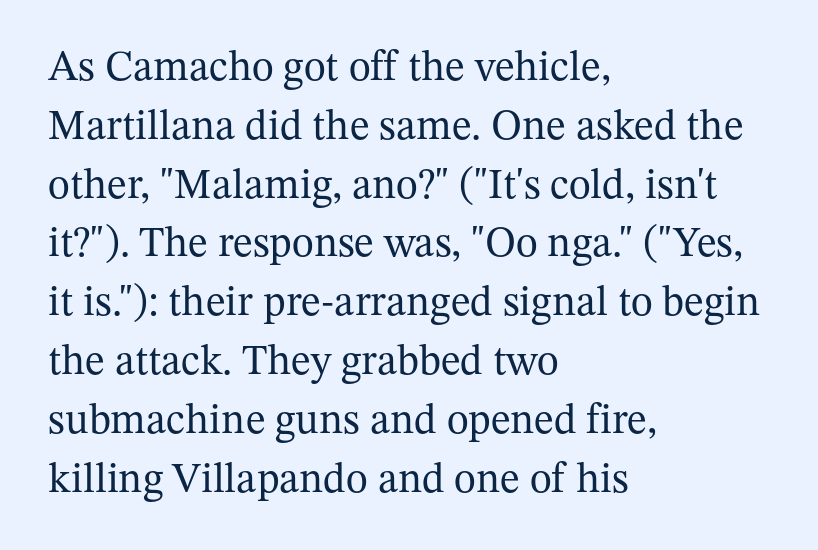
Weight class: somewhere from thin through regular. You could call the tracking neutral — neither tight nor loose. Layout note: lines flush left. The face used here is proportionally spaced, like ordinary book or web type. Lines of text with bare space underneath. Every character sits straight up, as roman type does.
